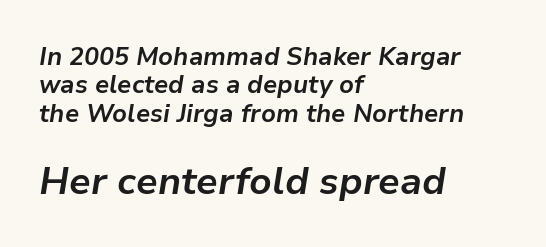
The image shows 38 px bold type, italic (leaning right); set left-aligned, tight line spacing (1.14x), normal letter spacing, not underlined; the second (bottom) block is 1.52x larger; low stroke contrast and a medium x-height.
